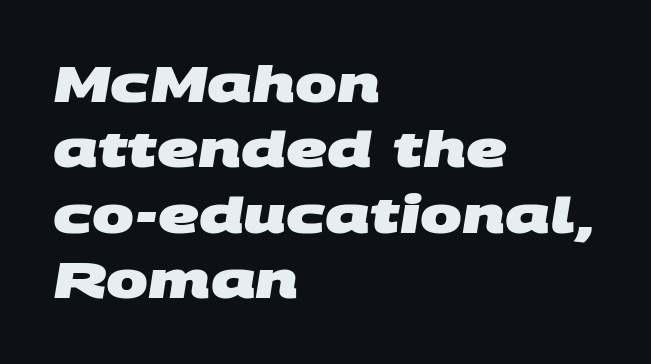
The passage shown is emphatically bold. Is this a sans? Yes — the strokes have no serifs. These lines keep a tight, regular rhythm from letter to letter. These lines are rendered in a variable-pitch font. Line starts are locked; line ends wander. The lines sit at an ordinary, default distance from one another.
